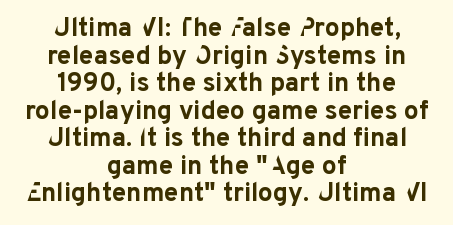
The image shows 26 px bold type, upright; set centered, tight line spacing (1.06x), normal letter spacing, not underlined.
